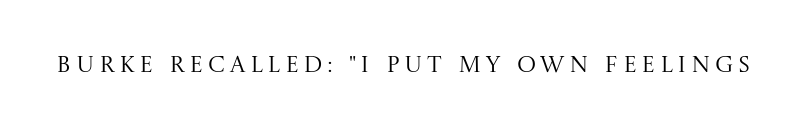
{"italic": "no", "bold": "no", "underline": "no", "letter_spacing": "wide", "letter_spacing_em": 0.2, "glyph_px": 23}
